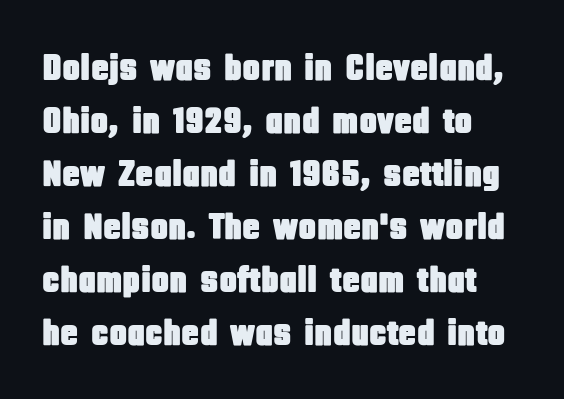
A clean baseline with only descenders dipping below it. Does the copy run flush right? No — it runs flush left. Nope, no serifs anywhere on these letters. Is this a fixed-width face? No — the glyphs have proportional, varying widths.
